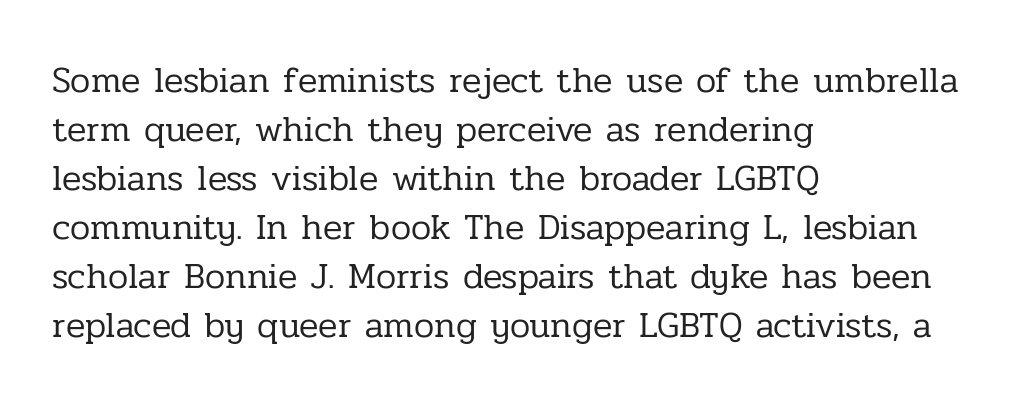
{"serif": "yes", "italic": "no", "bold": "no", "weight": "regular", "width": "normal", "stroke_contrast": "low", "x_height": "medium", "monospaced": "no", "underline": "no", "align": "left", "line_spacing": "normal", "line_spacing_ratio": 1.36, "letter_spacing": "normal", "letter_spacing_em": 0.0, "glyph_px": 36}
